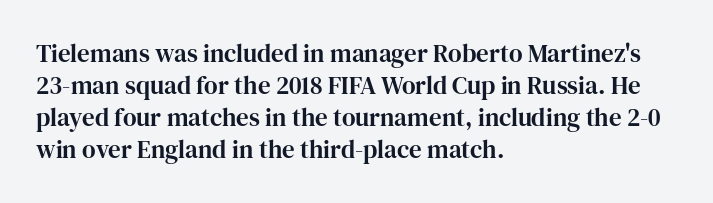
{"italic": "no", "underline": "no", "align": "left", "line_spacing": "normal", "line_spacing_ratio": 1.28, "letter_spacing": "normal", "letter_spacing_em": 0.0, "glyph_px": 25}
